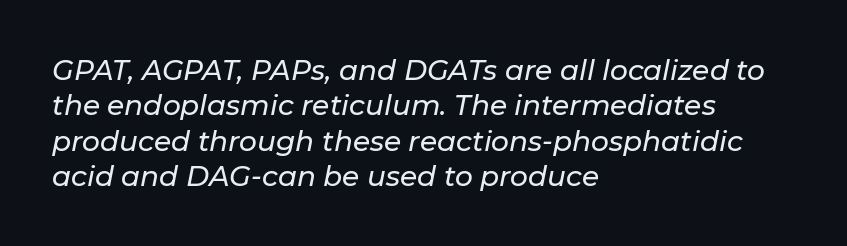
Italic? Definitely — the glyphs are oblique. This sample keeps an unexceptional amount of space between lines. Think of a printed novel: that variable character pitch is what you see here. Plain, unruled lines of type. How are the letters spaced? Ordinarily, with no added tracking.
